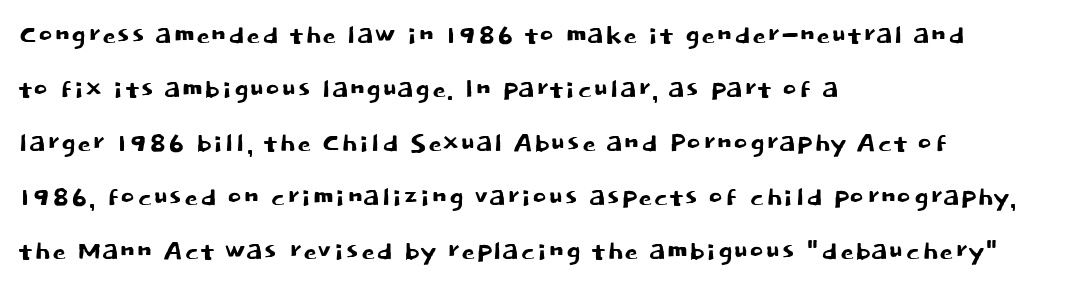
{"serif": "no", "italic": "no", "width": "normal", "stroke_contrast": "low", "x_height": "large", "monospaced": "no", "underline": "no", "align": "left", "line_spacing": "normal", "line_spacing_ratio": 1.54, "letter_spacing": "normal", "letter_spacing_em": 0.0, "glyph_px": 35}
